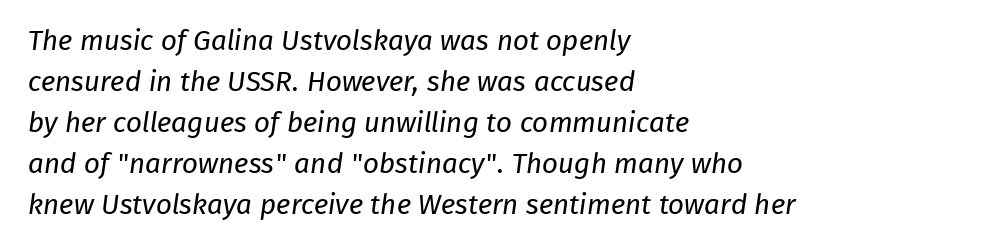
{"serif": "no", "bold": "no", "weight": "regular", "width": "normal", "stroke_contrast": "low", "x_height": "medium", "monospaced": "no", "underline": "no", "align": "left", "line_spacing": "normal", "line_spacing_ratio": 1.46, "letter_spacing": "normal", "letter_spacing_em": 0.0, "glyph_px": 28}
